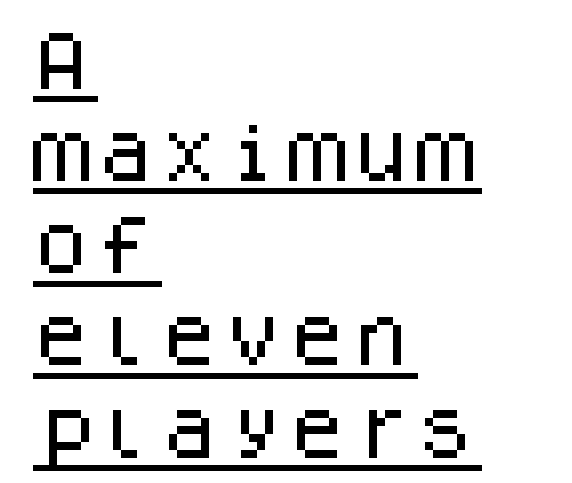
Fixed-width glyphs throughout — classic coding-font behaviour. Caption: lettering with a line underneath. Letterform terminals end flat and unadorned throughout the passage. Notice how the passage keeps a crisp vertical edge on the left only.
